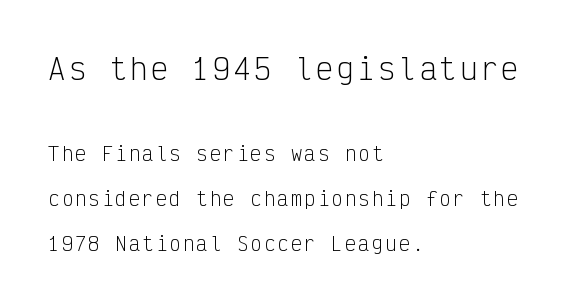
The font's upright variant was chosen for this text. Note: larger setting up top, smaller setting below. Casual observation: everything's shoved over to the left. You could count columns in this text — the font is strictly monospaced. Has an underline been added? It has not. No extra ink here — the face is not bold.
